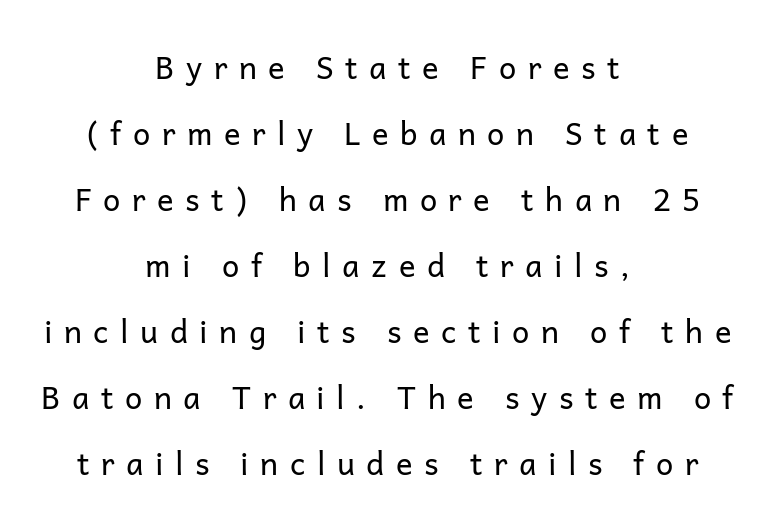
Q: Is the text bold? A: No.
Q: Is the text italic (slanted)? A: No, it is upright.
Q: Is the typeface a serif or a sans-serif typeface? A: Sans-serif.
Q: Is the text underlined? A: No.
Q: How is the paragraph aligned? A: Centered.
Q: Is the spacing between letters normal or unusually wide? A: Unusually wide.
Q: Is the spacing between lines tight, normal or loose? A: Loose.
Q: Width (condensed, normal, or wide)? A: Normal.
Q: Stroke contrast? A: Low.
Q: x-height? A: Medium.
Q: Monospaced? A: No.
